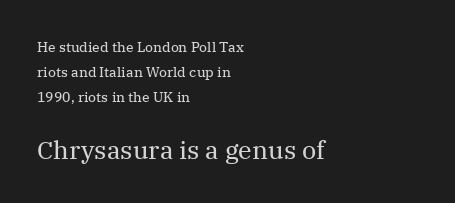
The image shows 25 px text type, upright; set left-aligned, line spacing 1.8x, normal letter spacing, not underlined; the second (bottom) block is 1.79x larger.
